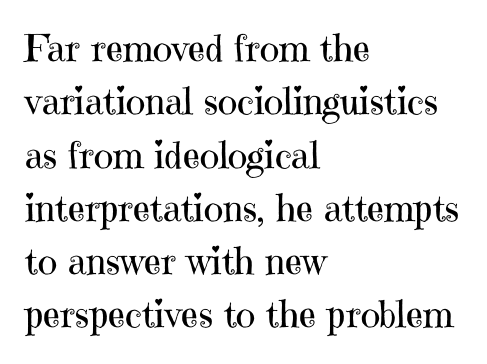
The image shows 37 px regular-weight serif type, upright; set left-aligned, normal line spacing (1.44x), normal letter spacing, not underlined; high stroke contrast and a medium x-height.
